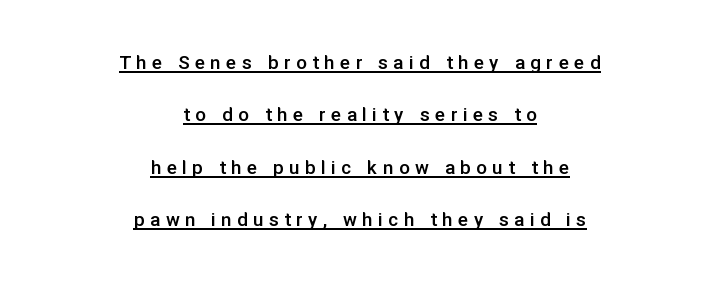
Q: Is the text bold? A: Semi-bold.
Q: Is the text italic (slanted)? A: No, it is upright.
Q: Is the text underlined? A: Yes.
Q: How is the paragraph aligned? A: Centered.
Q: Is the spacing between letters normal or unusually wide? A: Unusually wide.
Q: Is the spacing between lines tight, normal or loose? A: Loose.
